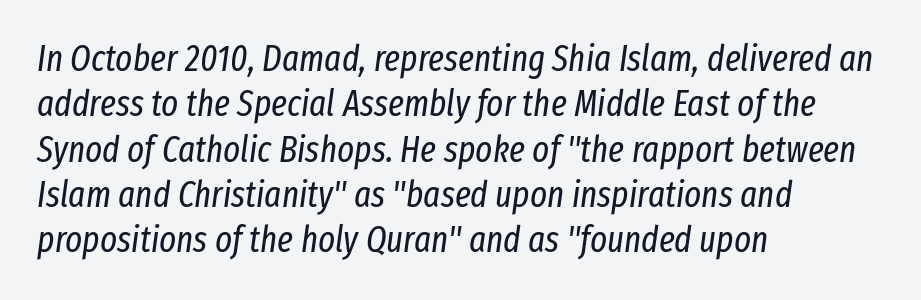
{"italic": "yes", "lean": "right", "slant_degrees": 8, "bold": "no", "weight": "regular", "width": "condensed", "stroke_contrast": "low", "x_height": "medium", "monospaced": "no", "underline": "no", "align": "left", "line_spacing": "normal", "line_spacing_ratio": 1.26, "letter_spacing": "normal", "letter_spacing_em": 0.0, "glyph_px": 36}
